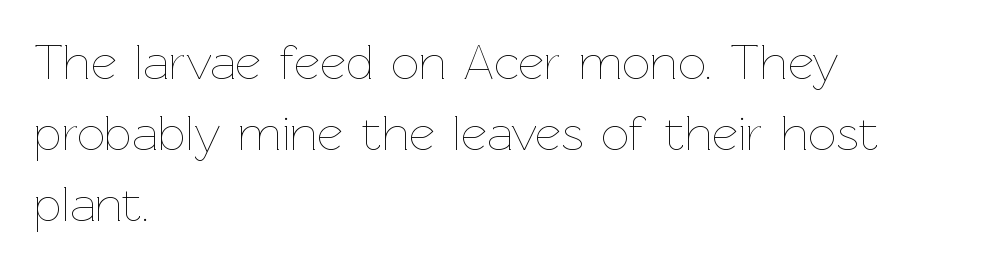
{"italic": "no", "bold": "no", "weight": "thin", "width": "normal", "stroke_contrast": "low", "x_height": "medium", "monospaced": "no", "underline": "no", "align": "left", "line_spacing": "normal", "line_spacing_ratio": 1.42, "letter_spacing": "normal", "letter_spacing_em": 0.0, "glyph_px": 50}
